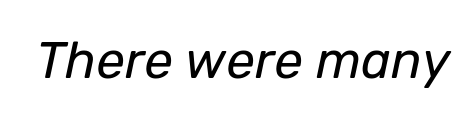
{"italic": "yes", "lean": "right", "slant_degrees": 12, "bold": "no", "weight": "regular", "width": "normal", "stroke_contrast": "low", "x_height": "medium", "monospaced": "no", "underline": "no", "letter_spacing": "normal", "letter_spacing_em": 0.0, "glyph_px": 51}
